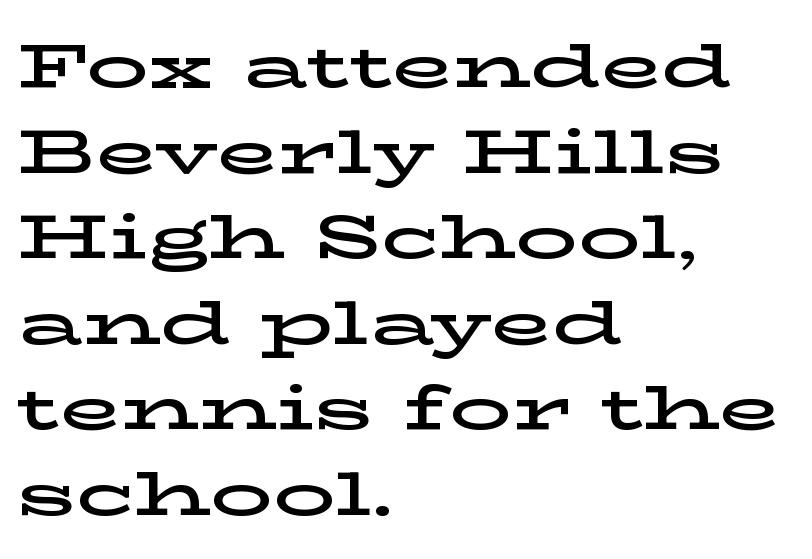
Look at the bottom of the vertical strokes: they flare into serifs here. You could call the tracking neutral — neither tight nor loose. Leftover space on each line is placed entirely after the last word. Interline gaps are of average width in this sample.
